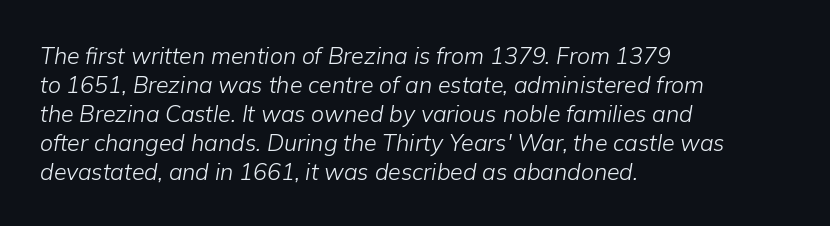
The image shows 23 px text type, italic (leaning right); set left-aligned, normal line spacing (1.26x), normal letter spacing, not underlined.
